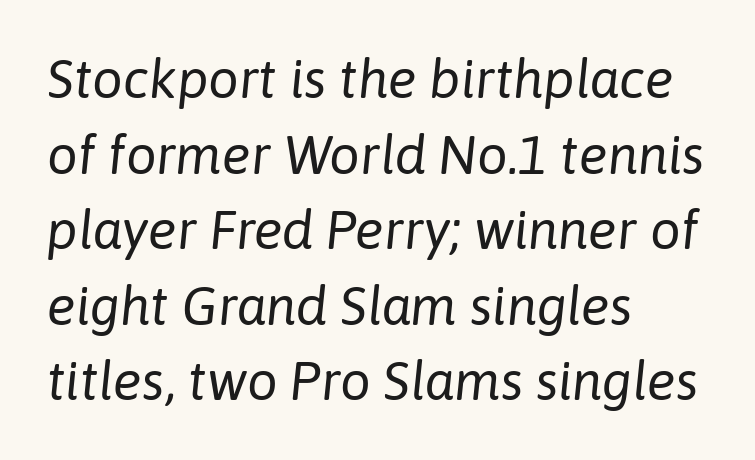
Each word holds together tightly as a unit, with standard inter-letter gaps. Does the lettering tilt? It does — this is italic. The face used here is proportionally spaced, like ordinary book or web type. This sample is left-justified, so line endings fall wherever the words run out. The face looks like a standard text weight, possibly lighter. Nobody drew a line under any word here.
